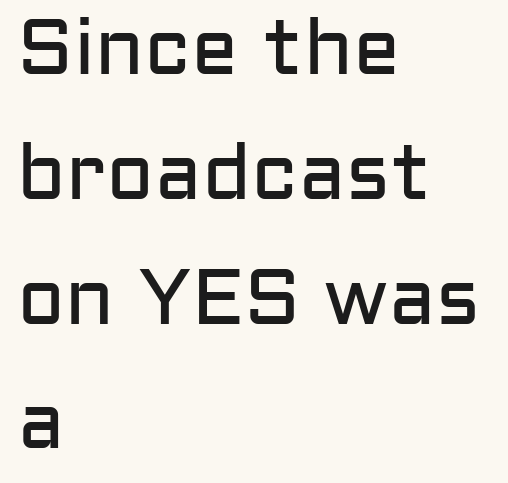
These lines were composed using upright roman letters. The block of text has a typical density, with ordinary space between rows. This rendering leaves character spacing at its baseline value. The zone under the glyphs is completely vacant. Does the type have serifs? No, each stem ends abruptly. Varying glyph widths throughout — classic text-font behaviour.
